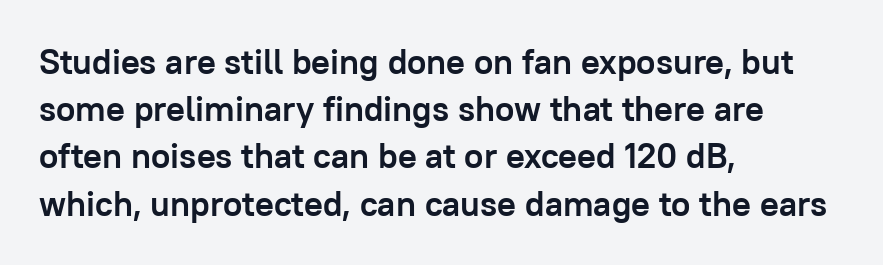
{"serif": "no", "italic": "no", "bold": "yes", "weight": "semibold", "width": "normal", "stroke_contrast": "low", "x_height": "medium", "monospaced": "no", "underline": "no", "align": "left", "line_spacing": "normal", "line_spacing_ratio": 1.35, "letter_spacing": "normal", "letter_spacing_em": 0.0, "glyph_px": 35}
